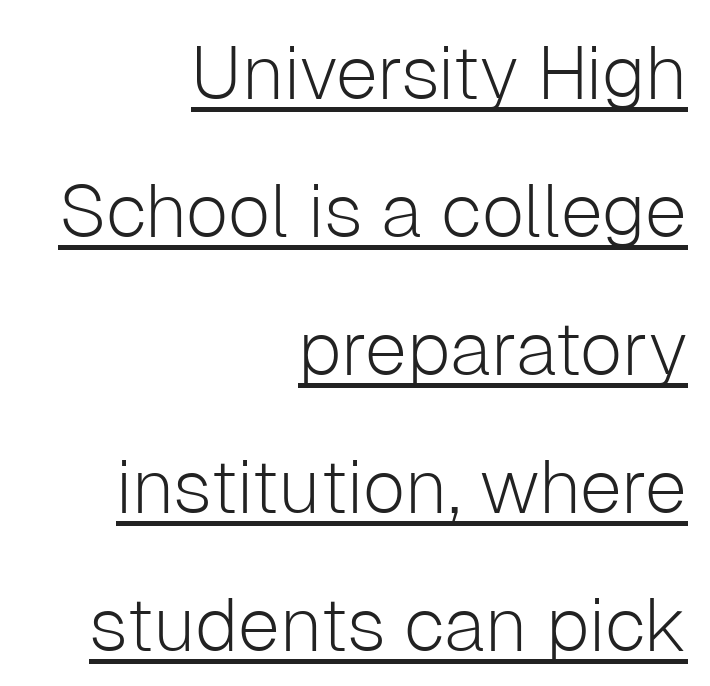
{"serif": "no", "italic": "no", "bold": "no", "weight": "light", "width": "normal", "stroke_contrast": "low", "x_height": "medium", "monospaced": "no", "underline": "yes", "align": "right", "line_spacing_ratio": 1.84, "letter_spacing": "normal", "letter_spacing_em": 0.0, "glyph_px": 75}
